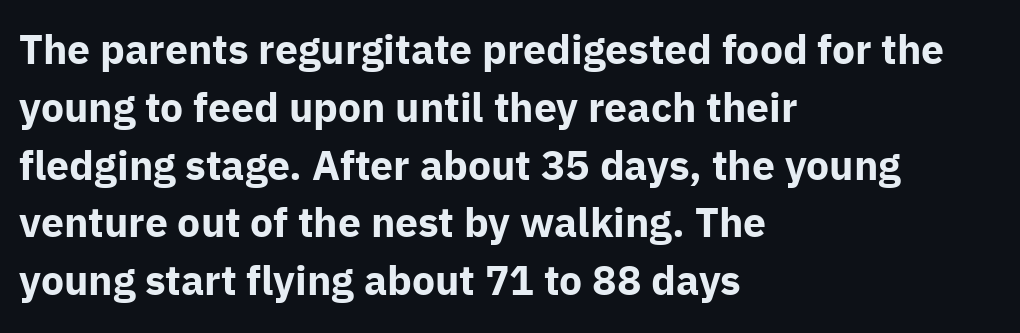
{"serif": "no", "italic": "no", "bold": "yes", "weight": "bold", "width": "normal", "stroke_contrast": "low", "x_height": "medium", "monospaced": "no", "underline": "no", "align": "left", "line_spacing": "normal", "line_spacing_ratio": 1.41, "letter_spacing": "normal", "letter_spacing_em": 0.0, "glyph_px": 41}
